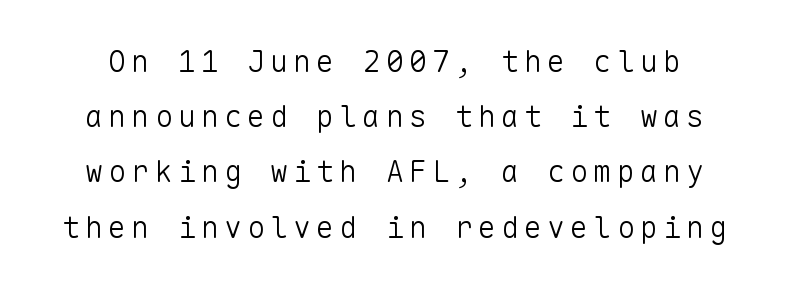
{"serif": "no", "italic": "no", "bold": "no", "weight": "light", "width": "normal", "stroke_contrast": "low", "x_height": "medium", "monospaced": "yes", "underline": "no", "line_spacing_ratio": 1.84, "glyph_px": 30}
